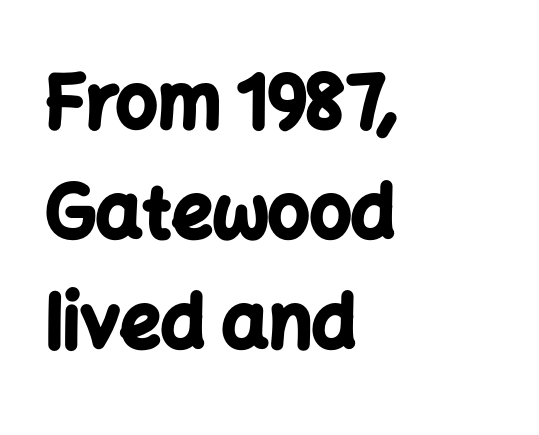
{"serif": "no", "italic": "no", "bold": "yes", "weight": "bold", "width": "normal", "stroke_contrast": "low", "x_height": "medium", "monospaced": "no", "underline": "no", "align": "left", "line_spacing": "normal", "line_spacing_ratio": 1.51, "letter_spacing": "normal", "letter_spacing_em": 0.0, "glyph_px": 73}
